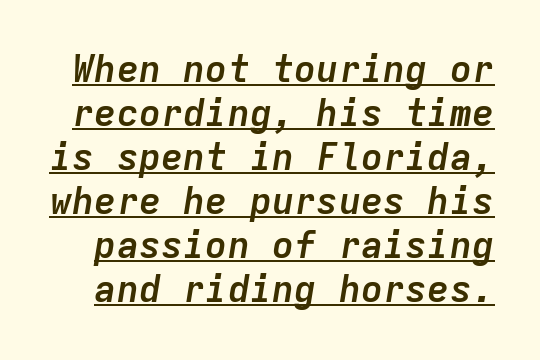
Q: Is the text bold? A: Yes.
Q: Is the text italic (slanted)? A: Yes, it leans right by about 9 degrees.
Q: Is the text underlined? A: Yes.
Q: Is the spacing between letters normal or unusually wide? A: Normal.
Q: Width (condensed, normal, or wide)? A: Normal.
Q: Stroke contrast? A: Low.
Q: x-height? A: Medium.
Q: Monospaced? A: Yes.
